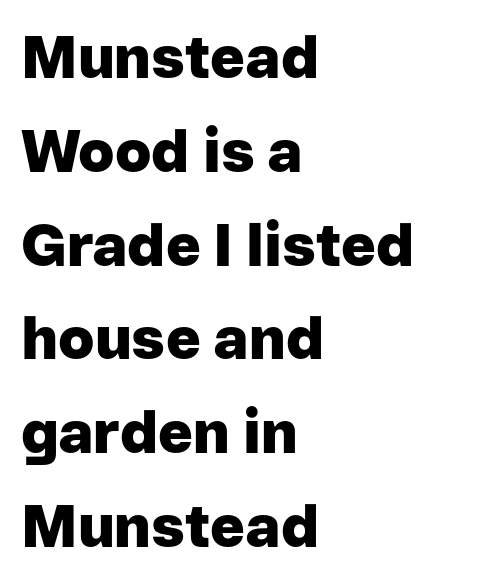
The image shows 59 px heavy sans-serif type, upright; set left-aligned, normal line spacing (1.59x), normal letter spacing, not underlined; low stroke contrast and a medium x-height.
